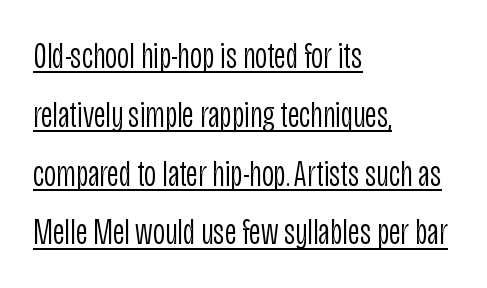
The image shows 37 px light, condensed sans-serif type, upright; set left-aligned, normal line spacing (1.59x), normal letter spacing, underlined; low stroke contrast and a large x-height.
